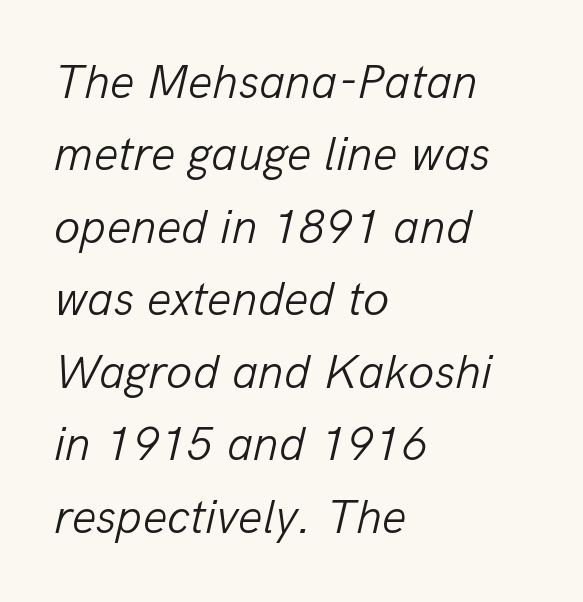
{"italic": "yes", "lean": "right", "slant_degrees": 13, "bold": "no", "weight": "light", "width": "normal", "stroke_contrast": "low", "x_height": "medium", "monospaced": "no", "underline": "no", "align": "left", "line_spacing": "normal", "line_spacing_ratio": 1.51, "letter_spacing": "normal", "letter_spacing_em": 0.0, "glyph_px": 48}
